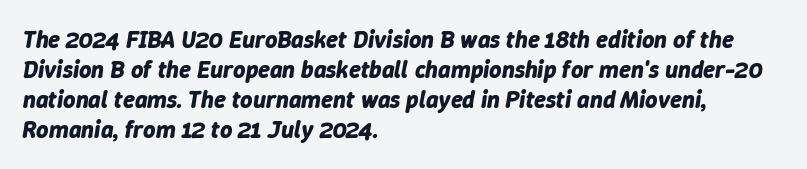
{"italic": "yes", "lean": "right", "slant_degrees": 9, "bold": "yes", "underline": "no", "align": "left", "line_spacing": "normal", "line_spacing_ratio": 1.25, "letter_spacing": "normal", "letter_spacing_em": 0.0, "glyph_px": 24}
